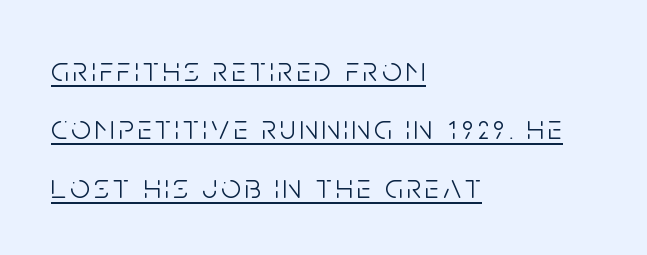
{"serif": "no", "italic": "no", "bold": "no", "weight": "light", "width": "condensed", "stroke_contrast": "low", "x_height": "large", "monospaced": "no", "underline": "yes", "align": "left", "line_spacing": "normal", "line_spacing_ratio": 1.67, "glyph_px": 35}
